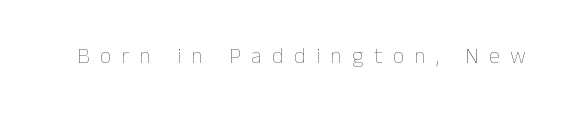
{"italic": "no", "bold": "no", "underline": "no", "letter_spacing": "wide", "letter_spacing_em": 0.48, "glyph_px": 22}
